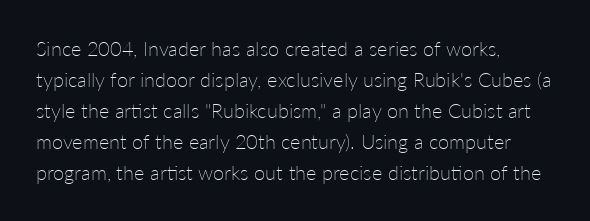
The face looks like a standard text weight, possibly lighter. The type is set solid horizontally, with unmodified tracking. The lettering stays uniformly vertical, giving the passage a roman look. Leading: standard. Casual observation: everything's shoved over to the left.
